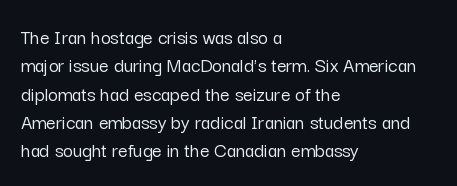
Q: Is the text italic (slanted)? A: No, it is upright.
Q: Is the text underlined? A: No.
Q: How is the paragraph aligned? A: Left-aligned.
Q: Is the spacing between letters normal or unusually wide? A: Normal.
Q: Is the spacing between lines tight, normal or loose? A: Normal.
